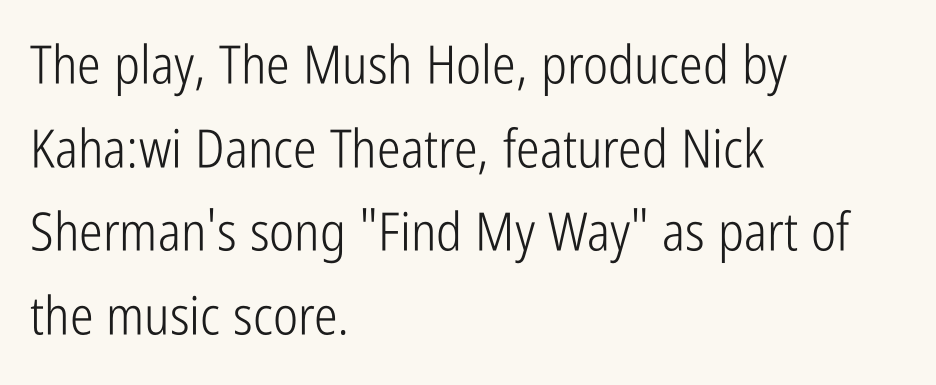
The letters stand straight up with perfectly vertical stems. Words appear dense and cohesive because spacing is normal. Think of a printed novel: that variable character pitch is what you see here. Stems and bowls with no extra thickness — not bold. Nothing sits at the stroke ends, so this counts as sans-serif.
